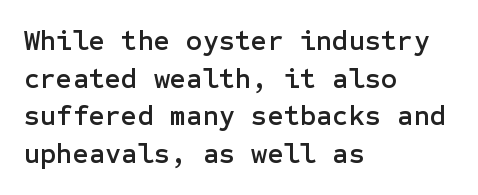
Q: Is the text italic (slanted)? A: No, it is upright.
Q: Is the typeface a serif or a sans-serif typeface? A: Sans-serif.
Q: Is the text underlined? A: No.
Q: How is the paragraph aligned? A: Left-aligned.
Q: Is the spacing between letters normal or unusually wide? A: Normal.
Q: Is the spacing between lines tight, normal or loose? A: Normal.
Q: Width (condensed, normal, or wide)? A: Normal.
Q: Stroke contrast? A: Low.
Q: x-height? A: Medium.
